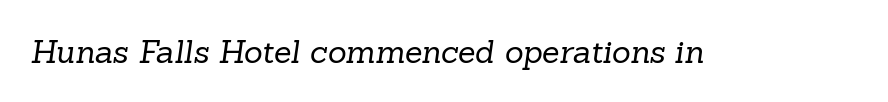
The image shows 32 px regular-weight serif type; set normal letter spacing, not underlined; low stroke contrast and a medium x-height.
